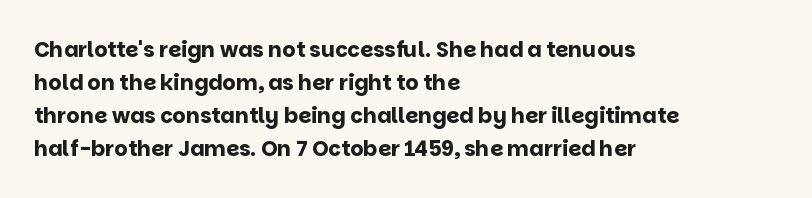
Q: Is the text bold? A: Yes.
Q: Is the text italic (slanted)? A: No, it is upright.
Q: Is the text underlined? A: No.
Q: How is the paragraph aligned? A: Left-aligned.
Q: Is the spacing between letters normal or unusually wide? A: Normal.
Q: Is the spacing between lines tight, normal or loose? A: Normal.
